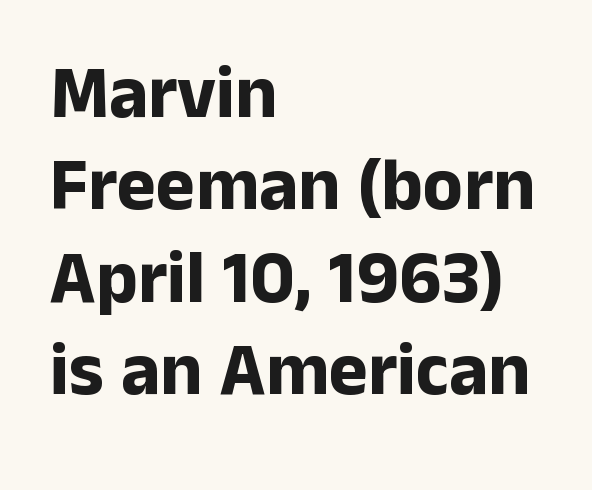
Q: Is the text bold? A: Yes.
Q: Is the text italic (slanted)? A: No, it is upright.
Q: Is the typeface a serif or a sans-serif typeface? A: Sans-serif.
Q: Is the text underlined? A: No.
Q: How is the paragraph aligned? A: Left-aligned.
Q: Is the spacing between letters normal or unusually wide? A: Normal.
Q: Is the spacing between lines tight, normal or loose? A: Normal.
Q: Width (condensed, normal, or wide)? A: Normal.
Q: Stroke contrast? A: Low.
Q: x-height? A: Medium.
Q: Monospaced? A: No.
